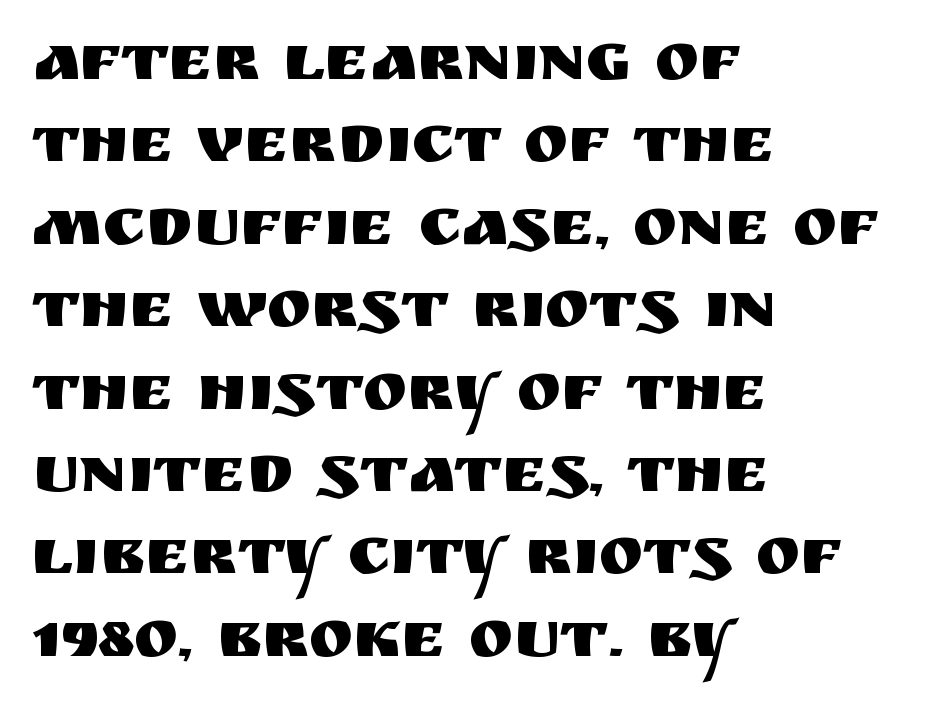
{"serif": "no", "italic": "no", "width": "normal", "stroke_contrast": "medium", "x_height": "large", "monospaced": "no", "underline": "no", "align": "left", "line_spacing_ratio": 1.23, "letter_spacing": "normal", "letter_spacing_em": 0.0, "glyph_px": 67}
